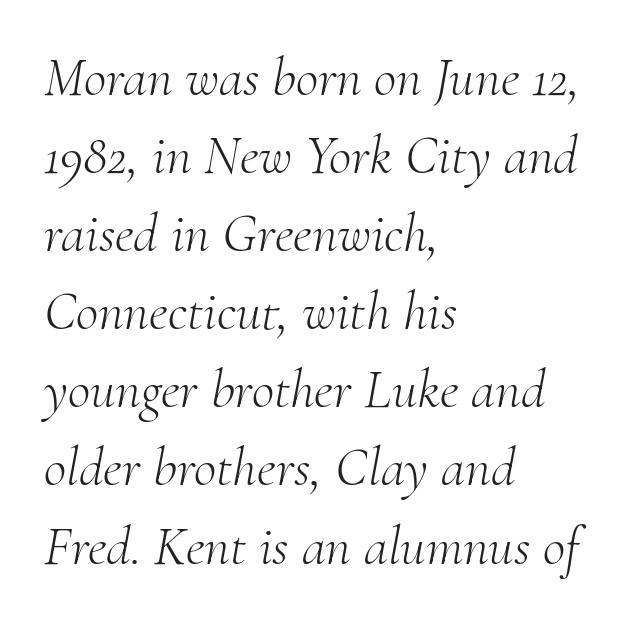
{"serif": "yes", "italic": "yes", "lean": "right", "slant_degrees": 10, "bold": "no", "weight": "light", "width": "normal", "stroke_contrast": "medium", "x_height": "small", "monospaced": "no", "underline": "no", "align": "left", "line_spacing": "normal", "line_spacing_ratio": 1.42, "letter_spacing": "normal", "letter_spacing_em": 0.0, "glyph_px": 55}
